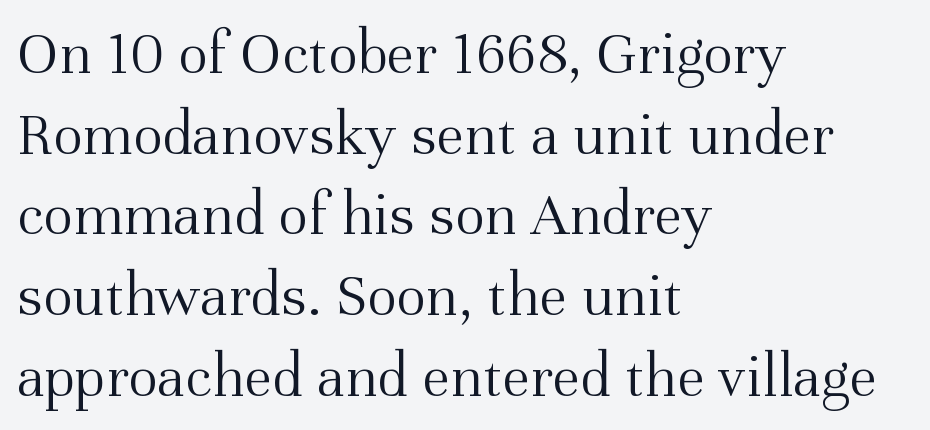
The image shows 63 px light serif type, upright; set left-aligned, normal line spacing (1.28x), normal letter spacing, not underlined; medium stroke contrast and a medium x-height.
